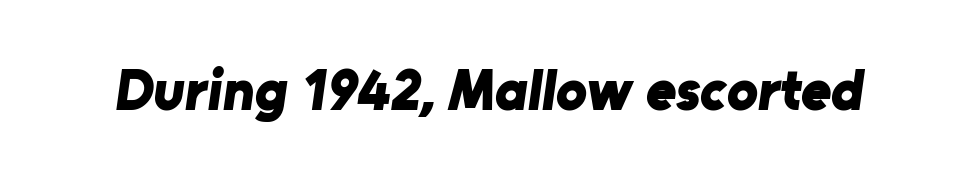
Q: Is the text bold? A: Yes.
Q: Is the typeface a serif or a sans-serif typeface? A: Sans-serif.
Q: Is the text underlined? A: No.
Q: Is the spacing between letters normal or unusually wide? A: Normal.
Q: Width (condensed, normal, or wide)? A: Normal.
Q: Stroke contrast? A: Low.
Q: x-height? A: Medium.
Q: Monospaced? A: No.
